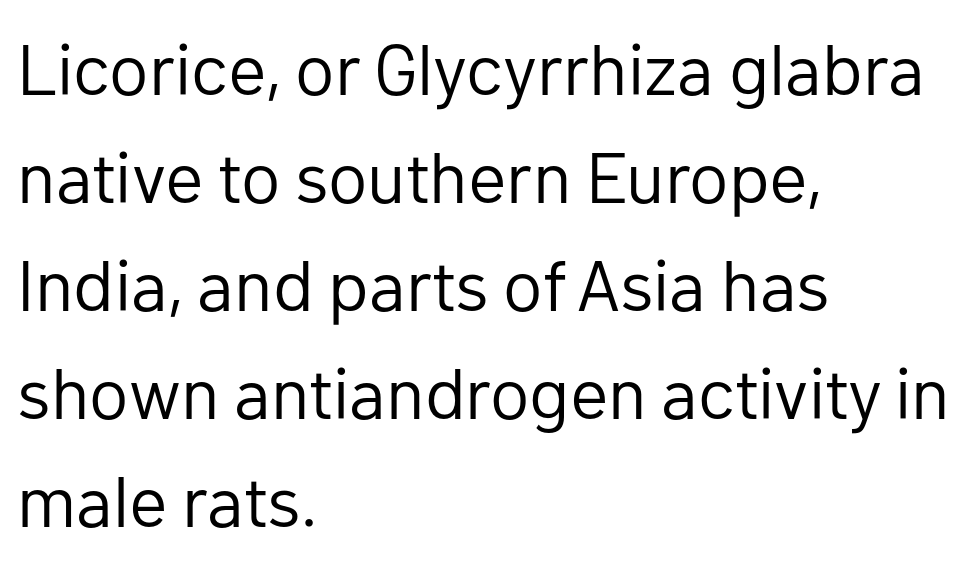
Regarding leading, the lines here are spaced in the standard way. The face looks like a standard text weight, possibly lighter. The designer went with a sans here, leaving each stem footless. Horizontally, the lines are justified to the leading edge only.
